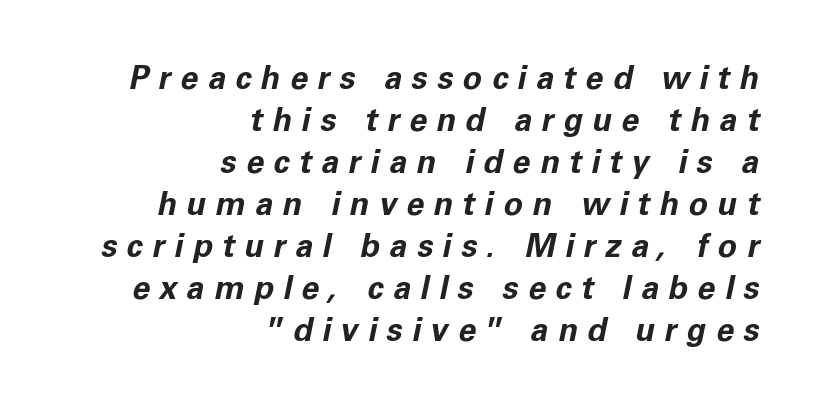
The image shows 32 px bold type, italic (leaning right); set right-aligned, normal line spacing (1.31x), unusually wide letter spacing (+0.3 em), not underlined; low stroke contrast and a medium x-height.
